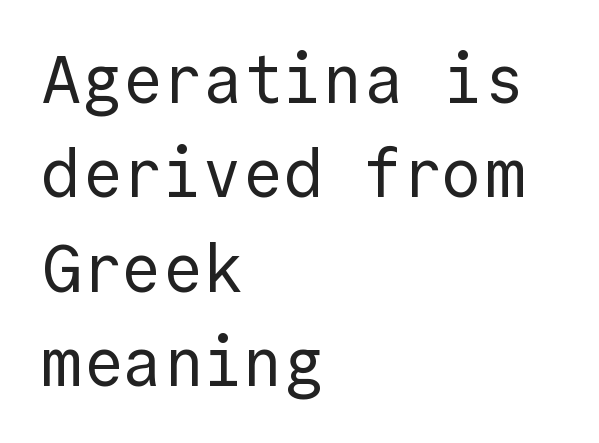
{"serif": "no", "italic": "no", "bold": "no", "weight": "regular", "width": "normal", "x_height": "medium", "monospaced": "yes", "underline": "no", "align": "left", "line_spacing": "normal", "line_spacing_ratio": 1.41, "letter_spacing": "normal", "letter_spacing_em": 0.0, "glyph_px": 67}
